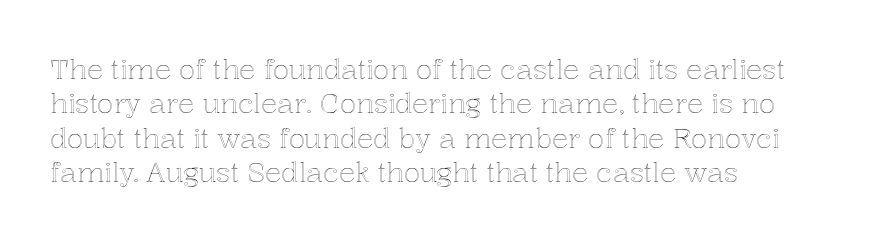
{"italic": "no", "underline": "no", "align": "left", "line_spacing": "normal", "line_spacing_ratio": 1.27, "letter_spacing": "normal", "letter_spacing_em": 0.0, "glyph_px": 27}
